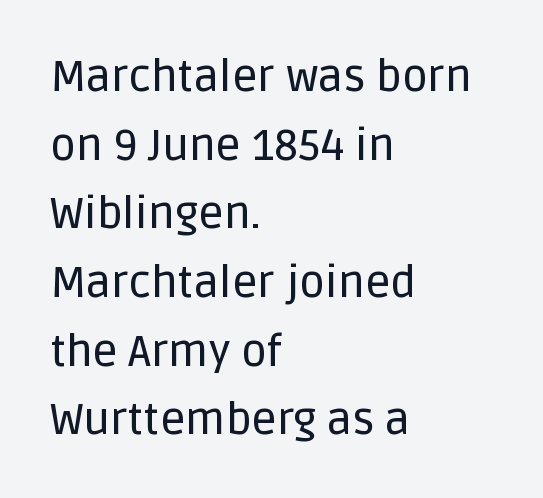
The space directly below the letters is spotless. A student would call this left alignment; a typographer would say flush left, rag right. Posture: vertical. One glance says typical: line gaps are just what's usual. The letters advance in unequal steps, a hallmark of proportional type.
